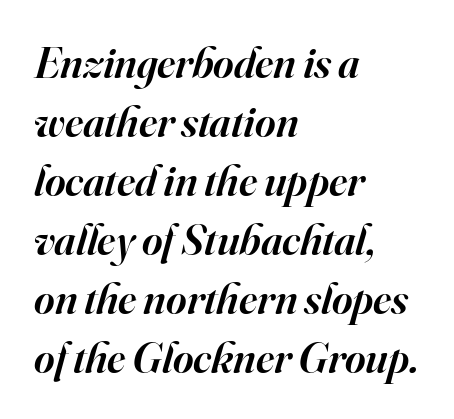
{"serif": "yes", "italic": "yes", "lean": "right", "slant_degrees": 16, "bold": "semi", "weight": "semibold", "width": "normal", "stroke_contrast": "high", "x_height": "small", "monospaced": "no", "underline": "no", "align": "left", "line_spacing": "normal", "line_spacing_ratio": 1.34, "letter_spacing": "normal", "letter_spacing_em": 0.0, "glyph_px": 44}
